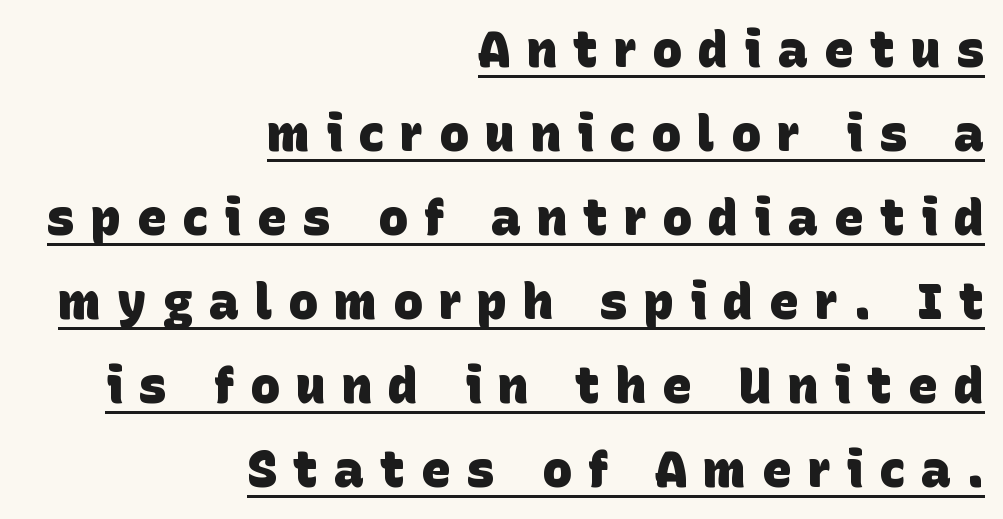
These words are printed bold, with thick strokes throughout. There is plenty of visible air inserted between adjacent glyphs. Think of a printed novel: that variable character pitch is what you see here. Looks like someone drew a line under every word here. Each letter's strokes conclude bluntly, with no projecting serifs. Regarding leading, the lines here are spaced in the standard way.
